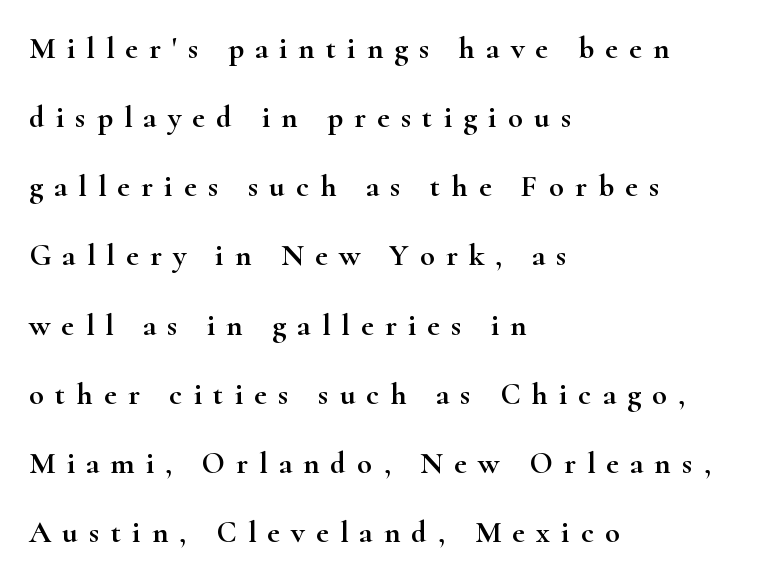
Q: Is the text italic (slanted)? A: No, it is upright.
Q: Is the typeface a serif or a sans-serif typeface? A: Serif.
Q: Is the text underlined? A: No.
Q: How is the paragraph aligned? A: Left-aligned.
Q: Is the spacing between letters normal or unusually wide? A: Unusually wide.
Q: Is the spacing between lines tight, normal or loose? A: Loose.
Q: Width (condensed, normal, or wide)? A: Wide.
Q: Stroke contrast? A: High.
Q: x-height? A: Small.
Q: Monospaced? A: No.
